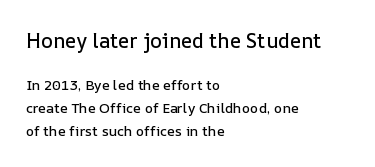
The image shows 20 px text type, upright; set left-aligned, normal line spacing (1.64x), normal letter spacing, not underlined; the first (top) block is 1.43x larger.
